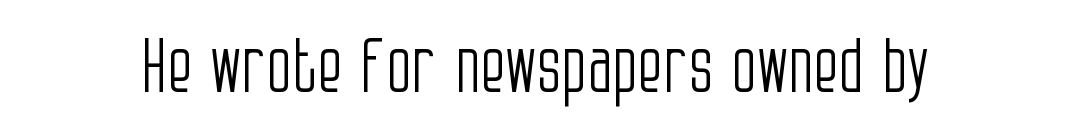
Q: Is the text bold? A: No.
Q: Is the text italic (slanted)? A: No, it is upright.
Q: Is the typeface a serif or a sans-serif typeface? A: Sans-serif.
Q: Is the text underlined? A: No.
Q: Is the spacing between letters normal or unusually wide? A: Normal.
Q: Width (condensed, normal, or wide)? A: Condensed.
Q: Stroke contrast? A: Low.
Q: x-height? A: Large.
Q: Monospaced? A: No.
